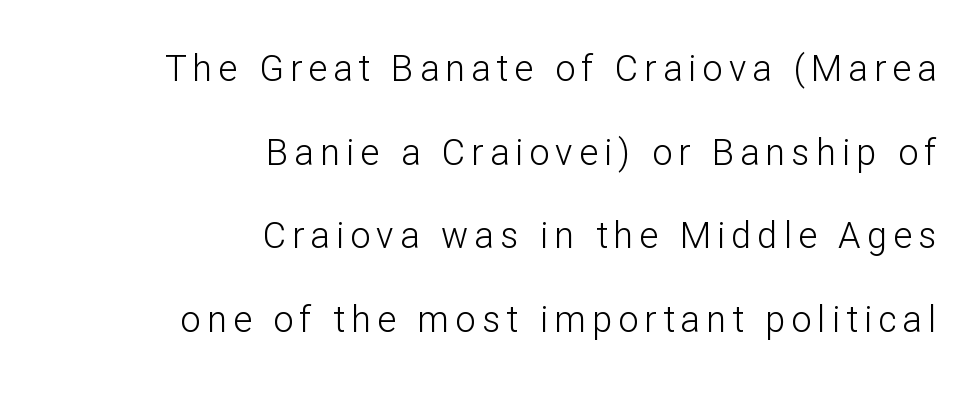
Q: Is the text bold? A: No.
Q: Is the text italic (slanted)? A: No, it is upright.
Q: Is the typeface a serif or a sans-serif typeface? A: Sans-serif.
Q: Is the text underlined? A: No.
Q: How is the paragraph aligned? A: Right-aligned.
Q: Is the spacing between lines tight, normal or loose? A: Loose.
Q: Width (condensed, normal, or wide)? A: Normal.
Q: Stroke contrast? A: Low.
Q: x-height? A: Medium.
Q: Monospaced? A: No.
